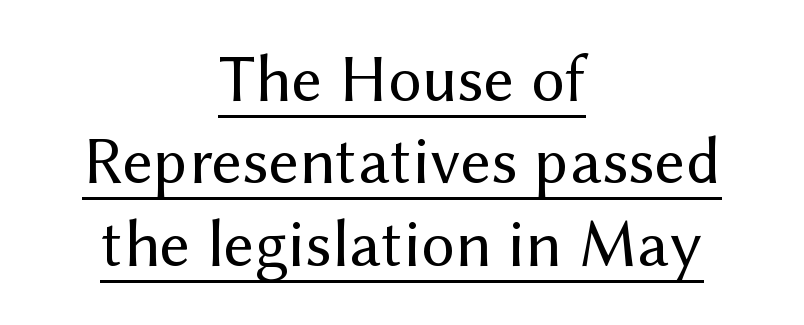
{"serif": "no", "italic": "no", "bold": "no", "weight": "regular", "width": "normal", "stroke_contrast": "medium", "x_height": "medium", "monospaced": "no", "underline": "yes", "align": "center", "line_spacing_ratio": 1.23, "letter_spacing": "normal", "letter_spacing_em": 0.0, "glyph_px": 67}
